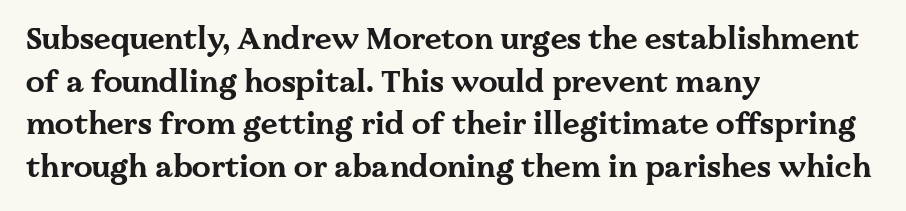
The image shows 30 px bold, wide serif type, upright; set left-aligned, normal line spacing (1.42x), normal letter spacing, not underlined; medium stroke contrast and a medium x-height.
